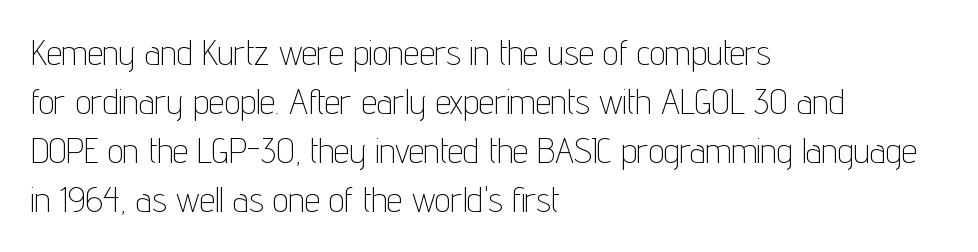
Q: Is the text bold? A: No.
Q: Is the text italic (slanted)? A: No, it is upright.
Q: Is the typeface a serif or a sans-serif typeface? A: Sans-serif.
Q: Is the text underlined? A: No.
Q: How is the paragraph aligned? A: Left-aligned.
Q: Is the spacing between letters normal or unusually wide? A: Normal.
Q: Is the spacing between lines tight, normal or loose? A: Normal.
Q: Width (condensed, normal, or wide)? A: Condensed.
Q: Stroke contrast? A: Low.
Q: x-height? A: Medium.
Q: Monospaced? A: No.
